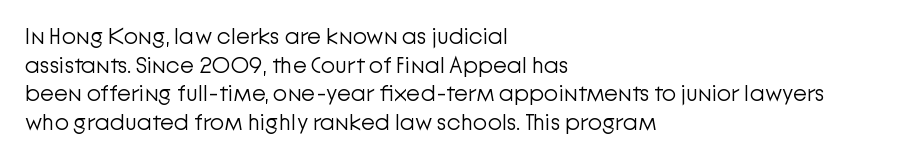
The image shows 23 px text type, upright; set left-aligned, line spacing 1.24x, normal letter spacing, not underlined.
